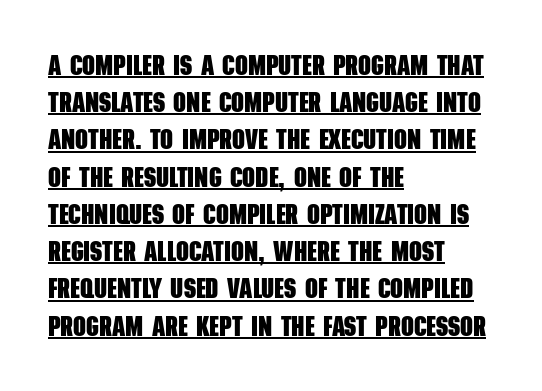
The image shows 28 px heavy, condensed sans-serif type; set left-aligned, normal line spacing (1.33x), normal letter spacing, underlined; low stroke contrast and a large x-height.
